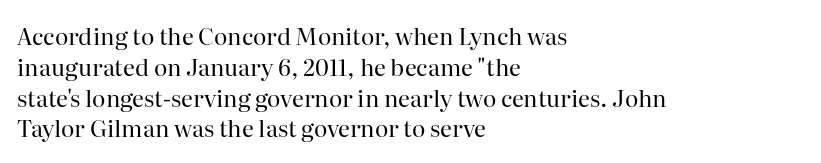
Descenders are the only things crossing below the line. The font sits on the lighter half of the weight spectrum, regular included. Does the copy run flush right? No — it runs flush left. Vertically, the passage feels balanced, rows spaced as you'd expect.
